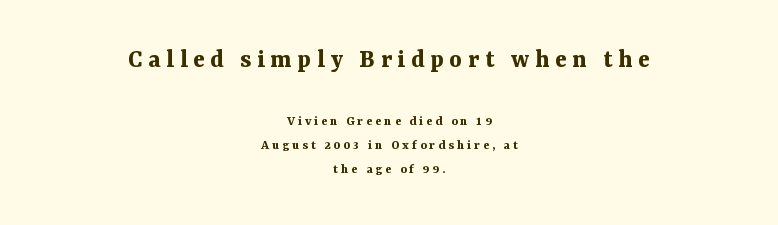
Q: Is the text bold? A: Yes.
Q: Is the text italic (slanted)? A: No, it is upright.
Q: Is the text underlined? A: No.
Q: How is the paragraph aligned? A: Centered.
Q: Is the spacing between letters normal or unusually wide? A: Unusually wide.
Q: Is the spacing between lines tight, normal or loose? A: Normal.
Q: Which block of text is set in a larger size, the first (top) or the second (bottom)? A: The first (top) one.
